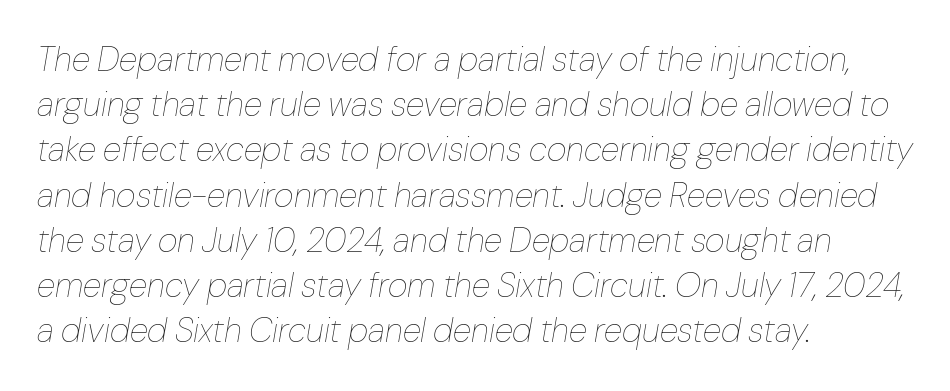
Do the characters align in a grid? No, the font is proportional. Posture: slanted. Letters rest on an invisible, unmarked baseline. In CSS terms this would be text-align: left. Compared with typical body copy, the letter spacing here is the same.
